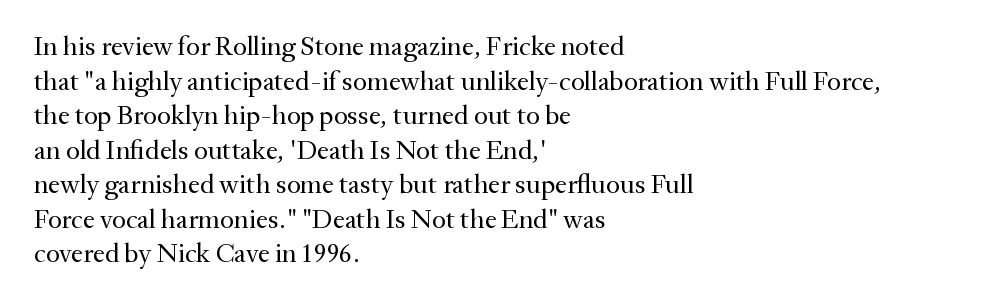
Q: Is the text bold? A: No.
Q: Is the text italic (slanted)? A: No, it is upright.
Q: Is the text underlined? A: No.
Q: How is the paragraph aligned? A: Left-aligned.
Q: Is the spacing between letters normal or unusually wide? A: Normal.
Q: Is the spacing between lines tight, normal or loose? A: Normal.
